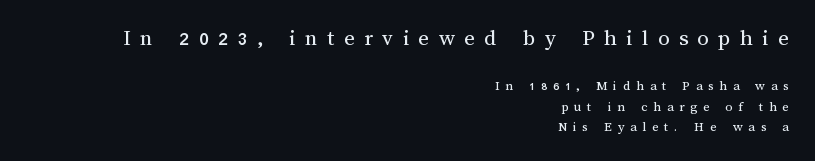
{"italic": "no", "bold": "no", "underline": "no", "align": "right", "line_spacing": "normal", "line_spacing_ratio": 1.47, "letter_spacing": "wide", "letter_spacing_em": 0.41, "larger_block": "first", "size_ratio": 1.64, "glyph_px": 23}
